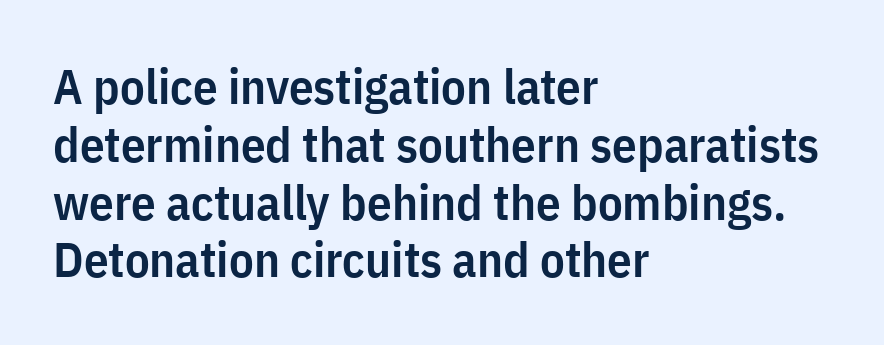
{"serif": "no", "italic": "no", "bold": "semi", "weight": "semibold", "width": "condensed", "stroke_contrast": "low", "x_height": "medium", "monospaced": "no", "underline": "no", "align": "left", "line_spacing_ratio": 1.18, "letter_spacing": "normal", "letter_spacing_em": 0.0, "glyph_px": 49}
